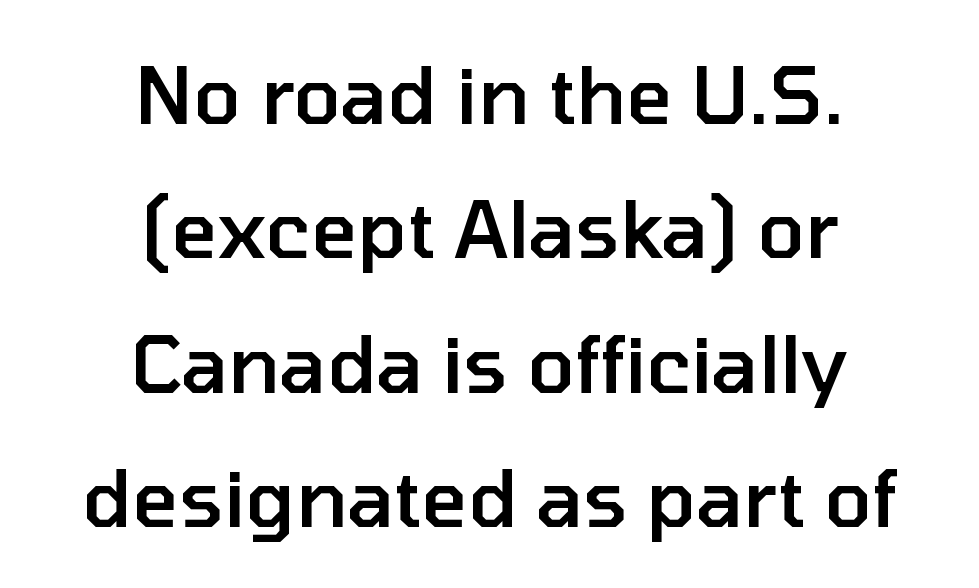
{"serif": "no", "italic": "no", "bold": "semi", "weight": "semibold", "width": "normal", "stroke_contrast": "low", "x_height": "medium", "monospaced": "no", "underline": "no", "align": "center", "line_spacing": "normal", "line_spacing_ratio": 1.7, "letter_spacing": "normal", "letter_spacing_em": 0.0, "glyph_px": 79}
